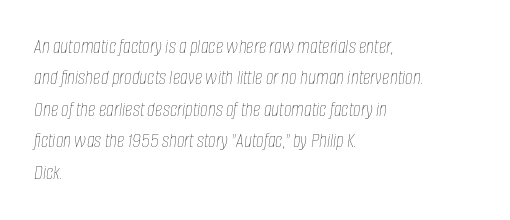
Every character sits at an angle, as italics do. Here the glyphs are tracked normally, forming tight word shapes. A normal amount of white space separates one row of letters from the next. Alignment: flush left. Compared with a typical body face, this is equally light or lighter still. Check under the words: just untouched page.
